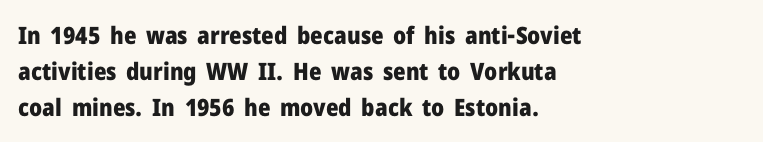
Q: Is the text bold? A: Yes.
Q: Is the text italic (slanted)? A: No, it is upright.
Q: Is the text underlined? A: No.
Q: How is the paragraph aligned? A: Left-aligned.
Q: Is the spacing between letters normal or unusually wide? A: Normal.
Q: Is the spacing between lines tight, normal or loose? A: Normal.
